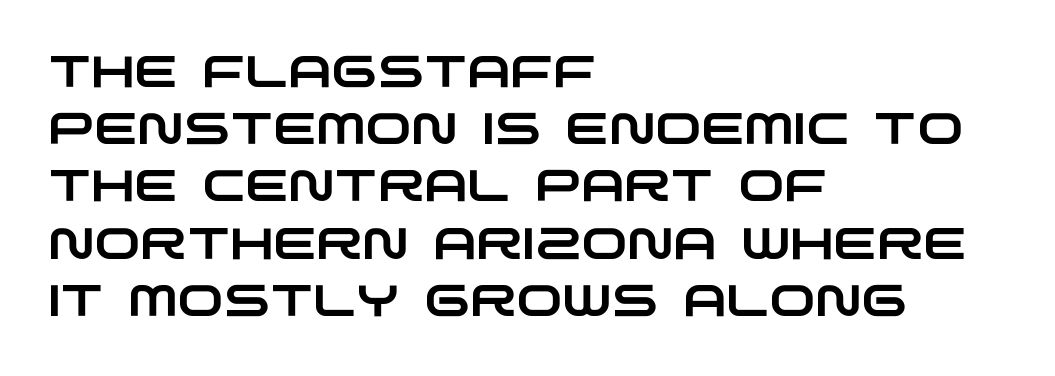
Q: Is the typeface a serif or a sans-serif typeface? A: Sans-serif.
Q: Is the text underlined? A: No.
Q: How is the paragraph aligned? A: Left-aligned.
Q: Is the spacing between letters normal or unusually wide? A: Normal.
Q: Is the spacing between lines tight, normal or loose? A: Normal.
Q: Width (condensed, normal, or wide)? A: Wide.
Q: Stroke contrast? A: Low.
Q: x-height? A: Large.
Q: Monospaced? A: No.
